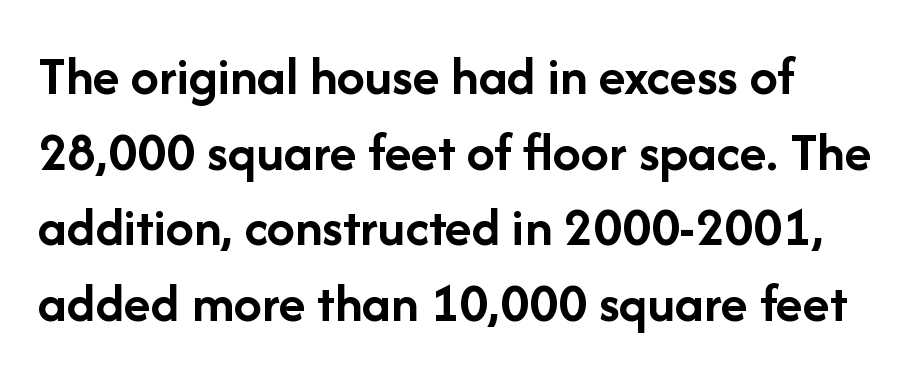
Q: Is the text bold? A: Yes.
Q: Is the text italic (slanted)? A: No, it is upright.
Q: Is the typeface a serif or a sans-serif typeface? A: Sans-serif.
Q: Is the text underlined? A: No.
Q: How is the paragraph aligned? A: Left-aligned.
Q: Is the spacing between letters normal or unusually wide? A: Normal.
Q: Is the spacing between lines tight, normal or loose? A: Normal.
Q: Width (condensed, normal, or wide)? A: Normal.
Q: Stroke contrast? A: Low.
Q: x-height? A: Medium.
Q: Monospaced? A: No.
